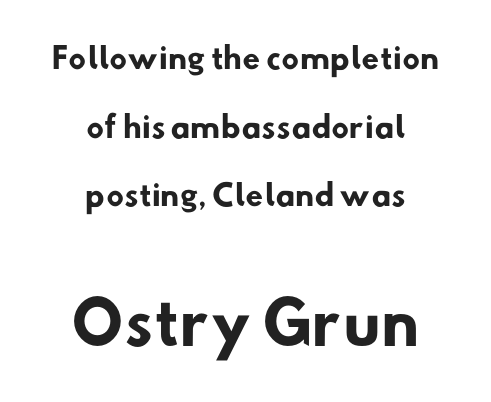
{"serif": "no", "bold": "yes", "weight": "heavy", "width": "normal", "stroke_contrast": "low", "x_height": "small", "monospaced": "no", "underline": "no", "align": "center", "line_spacing": "loose", "line_spacing_ratio": 2.37, "letter_spacing": "normal", "letter_spacing_em": 0.0, "larger_block": "second", "size_ratio": 2.0, "glyph_px": 58}
